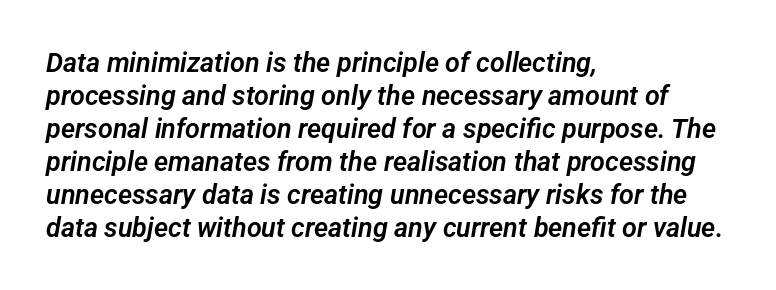
{"underline": "no", "align": "left", "line_spacing_ratio": 1.22, "letter_spacing": "normal", "letter_spacing_em": 0.0, "glyph_px": 27}
